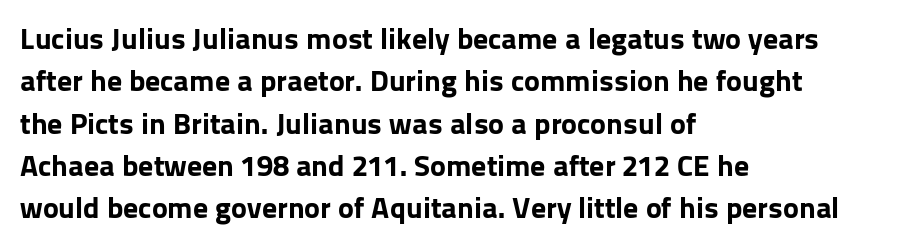
{"serif": "no", "italic": "no", "bold": "yes", "weight": "bold", "width": "normal", "stroke_contrast": "low", "x_height": "medium", "monospaced": "no", "underline": "no", "align": "left", "line_spacing": "normal", "line_spacing_ratio": 1.41, "letter_spacing": "normal", "letter_spacing_em": 0.0, "glyph_px": 30}
